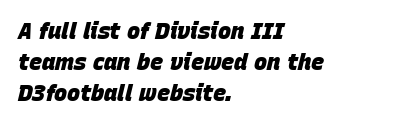
{"italic": "yes", "lean": "right", "slant_degrees": 15, "bold": "yes", "underline": "no", "align": "left", "line_spacing": "normal", "line_spacing_ratio": 1.42, "letter_spacing": "normal", "letter_spacing_em": 0.0, "glyph_px": 22}
